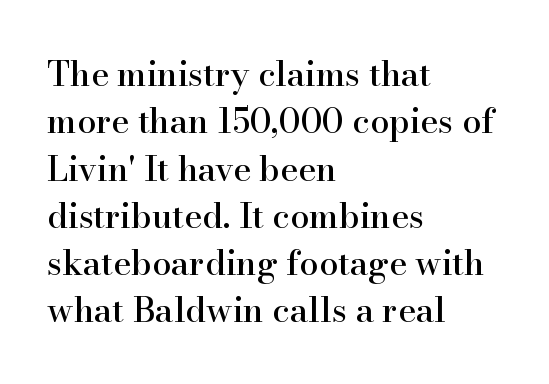
Honestly, the row spacing looks completely unremarkable. A typesetter would call this zero additional tracking. Do the characters align in a grid? No, the font is proportional. Stroke terminals: seriffed. Beneath every word, the page is bare.
